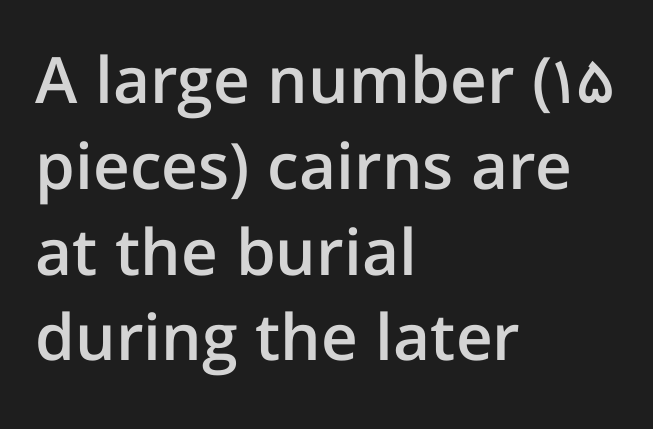
{"serif": "no", "italic": "no", "bold": "semi", "weight": "semibold", "width": "normal", "stroke_contrast": "low", "x_height": "medium", "monospaced": "no", "underline": "no", "align": "left", "line_spacing": "normal", "line_spacing_ratio": 1.34, "letter_spacing": "normal", "letter_spacing_em": 0.0, "glyph_px": 64}
